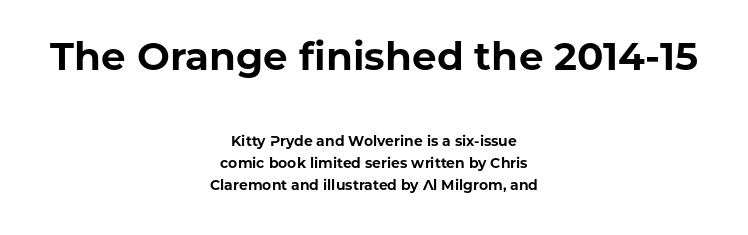
{"serif": "no", "italic": "no", "bold": "yes", "weight": "bold", "width": "normal", "stroke_contrast": "low", "x_height": "medium", "monospaced": "no", "underline": "no", "align": "center", "line_spacing": "normal", "line_spacing_ratio": 1.6, "letter_spacing": "normal", "letter_spacing_em": 0.0, "larger_block": "first", "size_ratio": 2.79, "glyph_px": 39}
